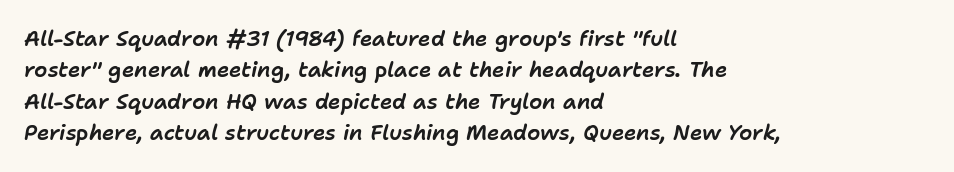
Q: Is the text italic (slanted)? A: Yes, it leans right by about 11 degrees.
Q: Is the text underlined? A: No.
Q: How is the paragraph aligned? A: Left-aligned.
Q: Is the spacing between letters normal or unusually wide? A: Normal.
Q: Is the spacing between lines tight, normal or loose? A: Normal.
